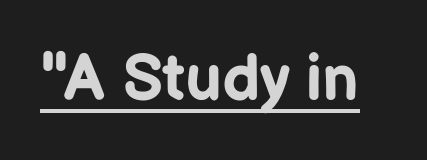
{"serif": "no", "italic": "no", "bold": "yes", "weight": "bold", "width": "normal", "stroke_contrast": "low", "x_height": "medium", "monospaced": "no", "underline": "yes", "letter_spacing": "normal", "letter_spacing_em": 0.0, "glyph_px": 66}
